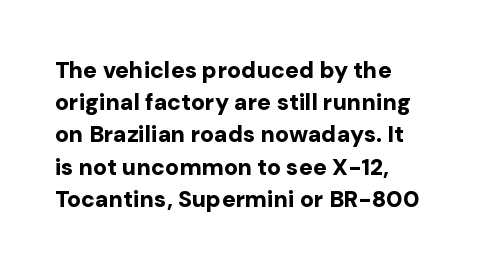
{"italic": "no", "bold": "yes", "underline": "no", "line_spacing": "normal", "line_spacing_ratio": 1.4, "letter_spacing": "normal", "letter_spacing_em": 0.0, "glyph_px": 23}
